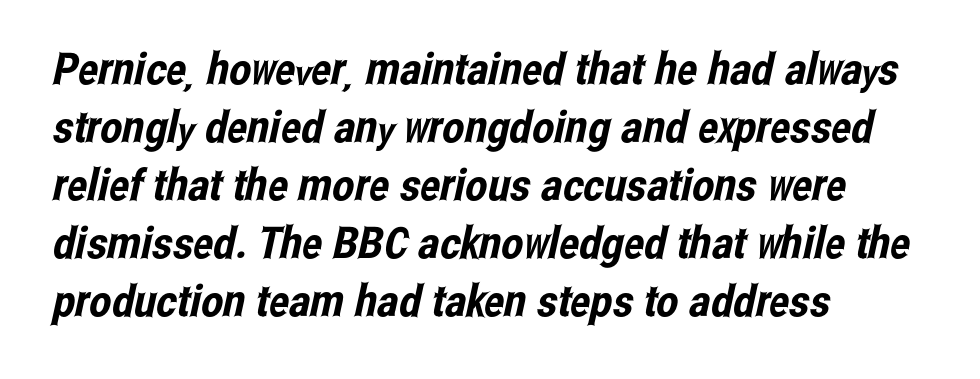
The image shows 44 px condensed sans-serif type; set left-aligned, normal line spacing (1.32x), normal letter spacing, not underlined; low stroke contrast and a medium x-height.
